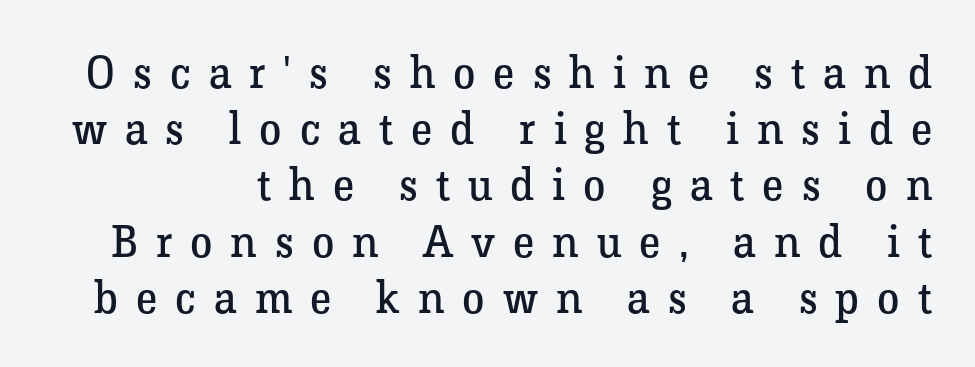
The image shows 45 px regular-weight serif type, upright; set normal line spacing (1.25x), unusually wide letter spacing (+0.4 em), not underlined; low stroke contrast and a medium x-height.
